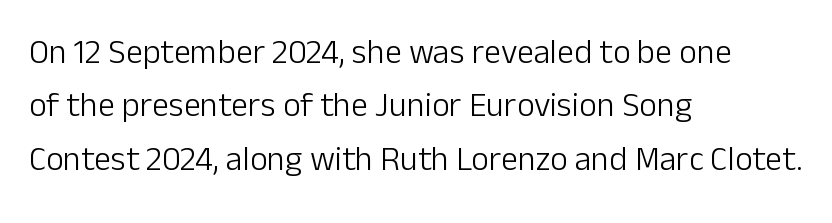
The image shows 34 px light sans-serif type, upright; set left-aligned, normal line spacing (1.57x), normal letter spacing, not underlined; low stroke contrast and a medium x-height.
